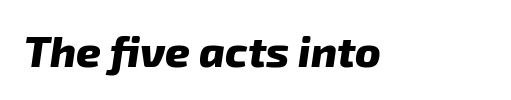
Q: Is the text bold? A: Yes.
Q: Is the text italic (slanted)? A: Yes, it leans right by about 8 degrees.
Q: Is the text underlined? A: No.
Q: Is the spacing between letters normal or unusually wide? A: Normal.
Q: Width (condensed, normal, or wide)? A: Normal.
Q: Stroke contrast? A: Low.
Q: x-height? A: Medium.
Q: Monospaced? A: No.
